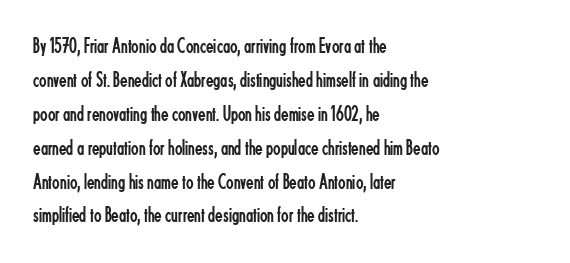
These lines stack with their left ends in a neat column. Any mark beneath the type? The region is blank. Short note: letters normally spaced. The type sits square on the baseline with zero lean.
